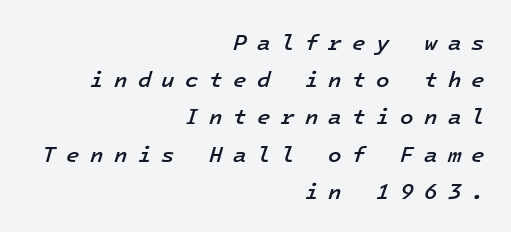
Q: Is the text bold? A: Semi-bold.
Q: Is the text italic (slanted)? A: Yes, it leans right by about 16 degrees.
Q: Is the text underlined? A: No.
Q: How is the paragraph aligned? A: Right-aligned.
Q: Is the spacing between letters normal or unusually wide? A: Unusually wide.
Q: Is the spacing between lines tight, normal or loose? A: Normal.
